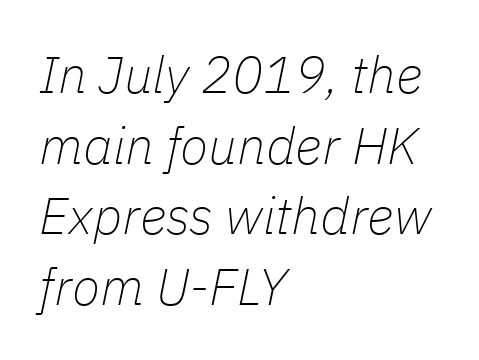
The face used here is proportionally spaced, like ordinary book or web type. The letters are slanted; this is an italic face. Each line starts at the same left margin while the right side varies. Descenders hang freely into open space. Letters have the restrained weight of plain body copy at most. The horizontal fit of the characters is conventional and even.
